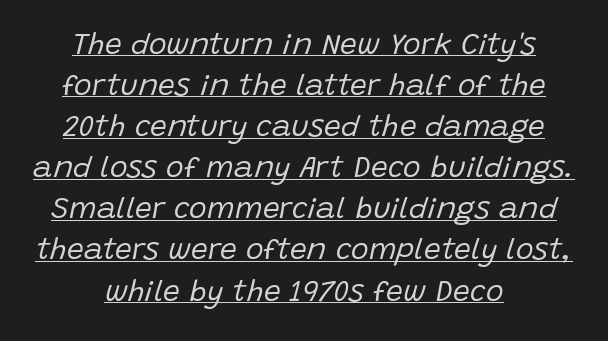
Q: Is the text bold? A: No.
Q: Is the text italic (slanted)? A: Yes, it leans right by about 15 degrees.
Q: Is the text underlined? A: Yes.
Q: How is the paragraph aligned? A: Centered.
Q: Is the spacing between letters normal or unusually wide? A: Normal.
Q: Is the spacing between lines tight, normal or loose? A: Normal.
Q: Width (condensed, normal, or wide)? A: Normal.
Q: Stroke contrast? A: Low.
Q: x-height? A: Large.
Q: Monospaced? A: No.
